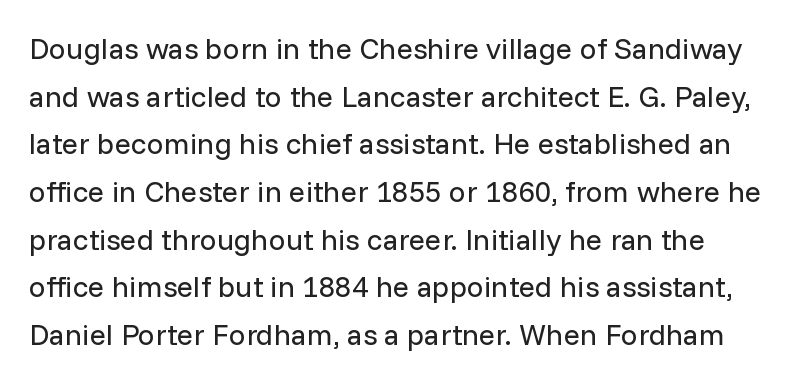
Q: Is the text bold? A: No.
Q: Is the text italic (slanted)? A: No, it is upright.
Q: Is the typeface a serif or a sans-serif typeface? A: Sans-serif.
Q: Is the text underlined? A: No.
Q: Is the spacing between letters normal or unusually wide? A: Normal.
Q: Is the spacing between lines tight, normal or loose? A: Normal.
Q: Width (condensed, normal, or wide)? A: Normal.
Q: Stroke contrast? A: Low.
Q: x-height? A: Medium.
Q: Monospaced? A: No.
